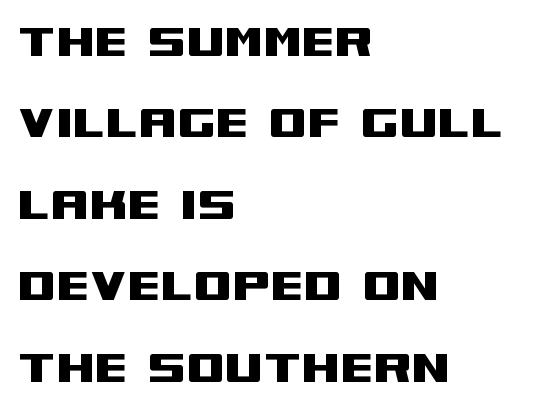
Q: Is the text italic (slanted)? A: No, it is upright.
Q: Is the typeface a serif or a sans-serif typeface? A: Sans-serif.
Q: Is the text underlined? A: No.
Q: How is the paragraph aligned? A: Left-aligned.
Q: Is the spacing between letters normal or unusually wide? A: Normal.
Q: Is the spacing between lines tight, normal or loose? A: Normal.
Q: Width (condensed, normal, or wide)? A: Wide.
Q: Stroke contrast? A: Medium.
Q: x-height? A: Large.
Q: Monospaced? A: No.
